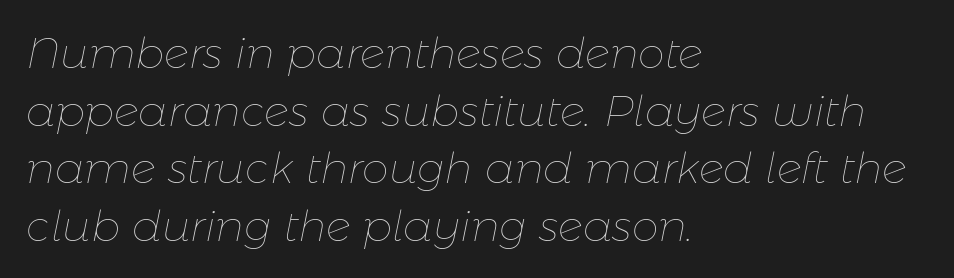
Leading matches the norm, producing a regular column. These lines are rendered in a variable-pitch font. A bare baseline throughout the passage. The letters look calm and open, with moderate or lighter stems.
